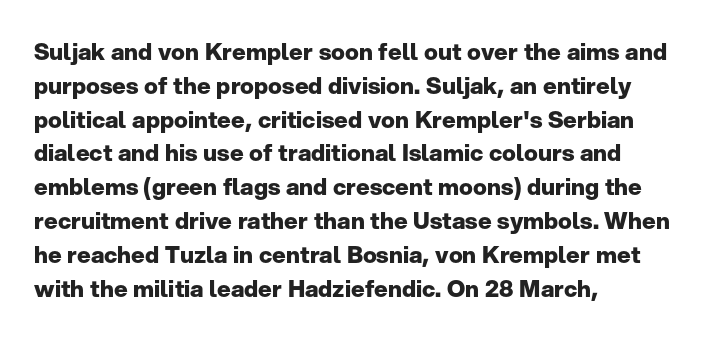
The image shows 23 px bold type, upright; set left-aligned, normal line spacing (1.47x), normal letter spacing, not underlined.
